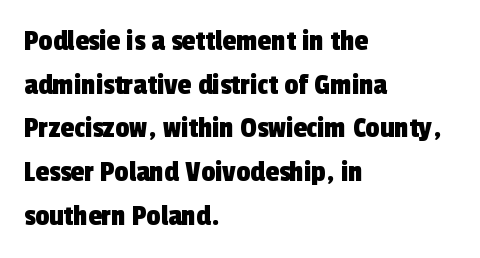
The image shows 31 px condensed sans-serif type; set left-aligned, normal line spacing (1.41x), normal letter spacing, not underlined; a medium x-height.
